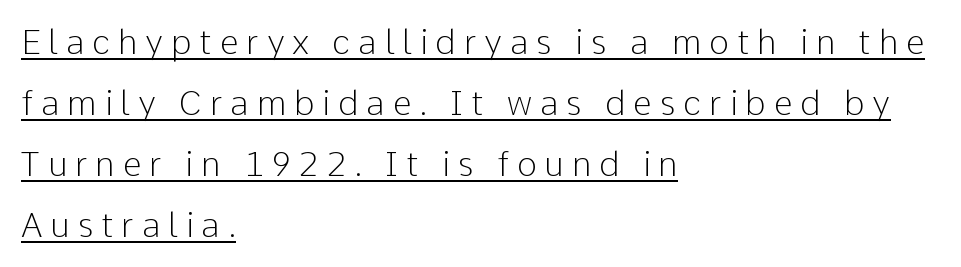
{"serif": "no", "italic": "no", "bold": "no", "weight": "light", "width": "normal", "stroke_contrast": "low", "x_height": "medium", "monospaced": "no", "underline": "yes", "align": "left", "line_spacing_ratio": 1.79, "letter_spacing": "wide", "letter_spacing_em": 0.23, "glyph_px": 34}
